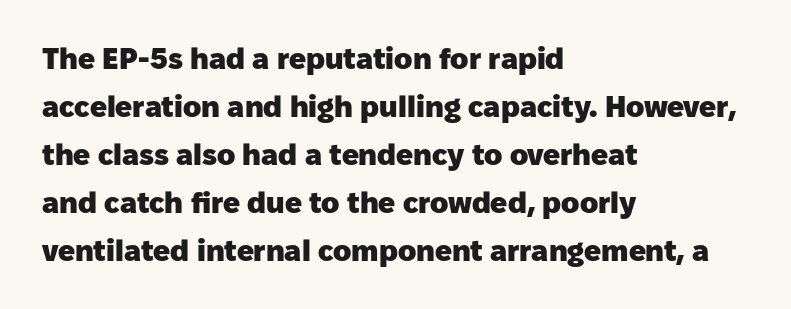
Q: Is the text bold? A: Yes.
Q: Is the text italic (slanted)? A: No, it is upright.
Q: Is the typeface a serif or a sans-serif typeface? A: Sans-serif.
Q: Is the text underlined? A: No.
Q: How is the paragraph aligned? A: Left-aligned.
Q: Is the spacing between letters normal or unusually wide? A: Normal.
Q: Is the spacing between lines tight, normal or loose? A: Normal.
Q: Width (condensed, normal, or wide)? A: Normal.
Q: Stroke contrast? A: Low.
Q: x-height? A: Medium.
Q: Monospaced? A: No.
